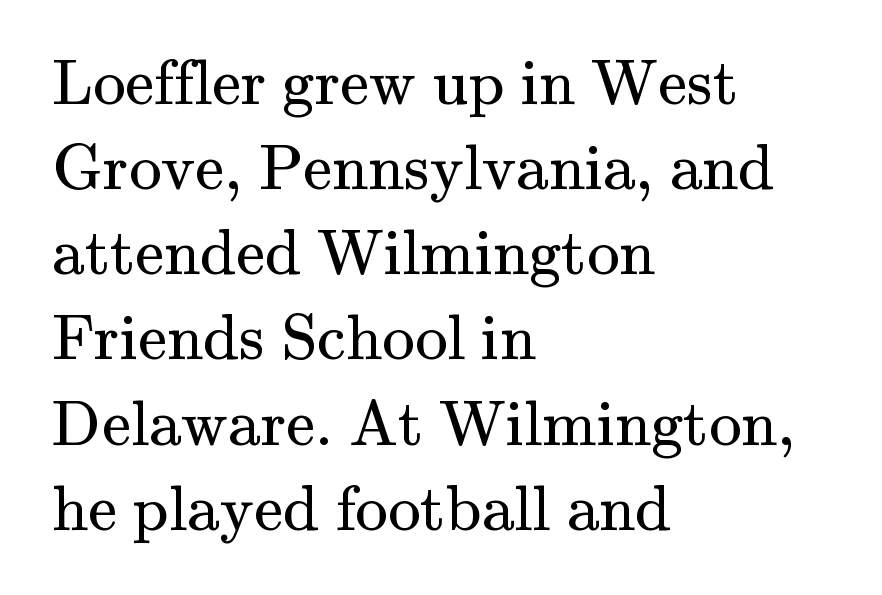
The image shows 65 px regular-weight serif type, upright; set left-aligned, normal line spacing (1.31x), normal letter spacing, not underlined; medium stroke contrast and a small x-height.
